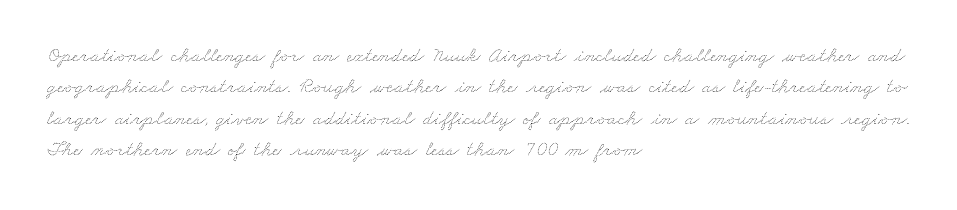
{"bold": "no", "underline": "no", "align": "left", "line_spacing": "normal", "line_spacing_ratio": 1.49, "letter_spacing": "normal", "letter_spacing_em": 0.0, "glyph_px": 21}
